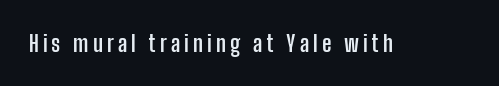
The words here are not underlined. Ascenders rise straight up at ninety degrees. What weight is shown? A full bold with thick strokes.
